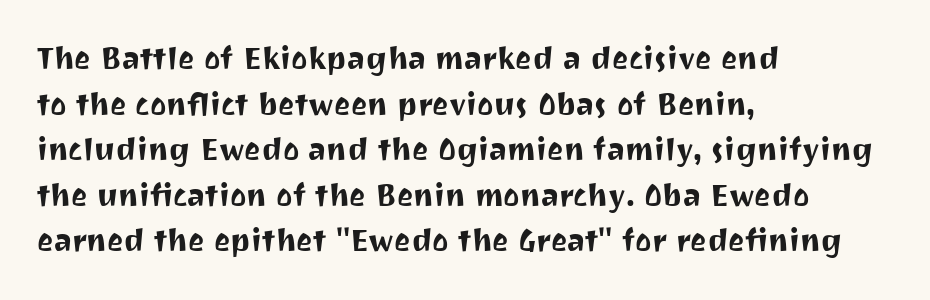
Q: Is the text italic (slanted)? A: No, it is upright.
Q: Is the typeface a serif or a sans-serif typeface? A: Sans-serif.
Q: Is the text underlined? A: No.
Q: How is the paragraph aligned? A: Left-aligned.
Q: Is the spacing between letters normal or unusually wide? A: Normal.
Q: Is the spacing between lines tight, normal or loose? A: Normal.
Q: Width (condensed, normal, or wide)? A: Normal.
Q: Stroke contrast? A: Medium.
Q: x-height? A: Medium.
Q: Monospaced? A: No.
